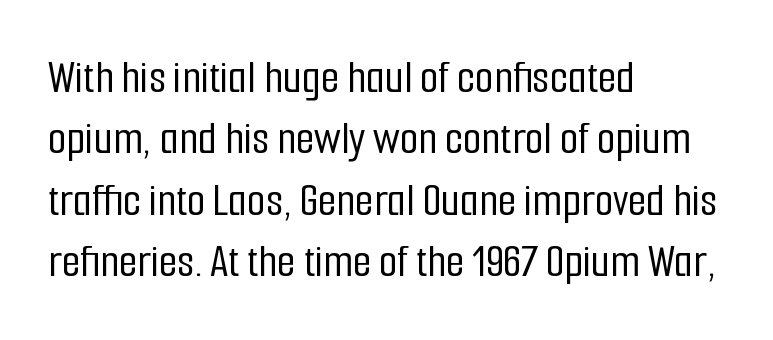
The image shows 48 px condensed sans-serif type, upright; set left-aligned, normal line spacing (1.28x), normal letter spacing, not underlined; low stroke contrast and a medium x-height.
